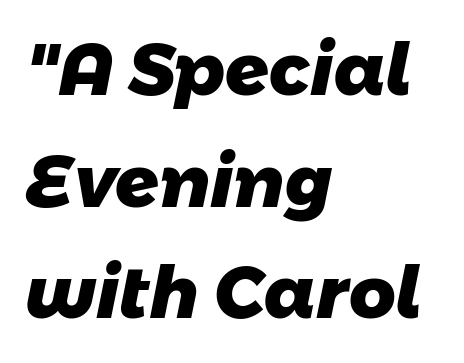
The image shows 72 px heavy sans-serif type; set left-aligned, normal line spacing (1.55x), normal letter spacing, not underlined; low stroke contrast and a medium x-height.
